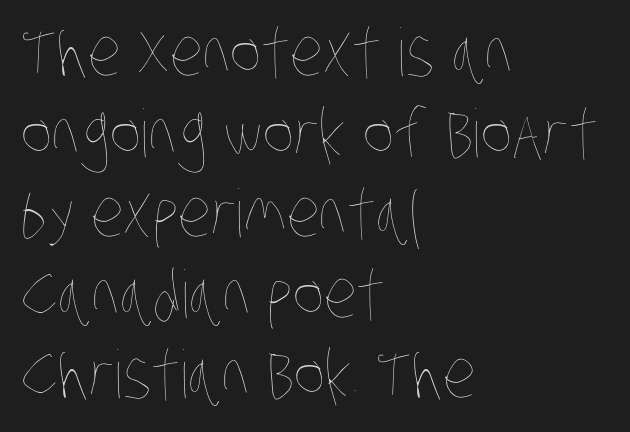
Q: Is the text bold? A: No.
Q: Is the text underlined? A: No.
Q: How is the paragraph aligned? A: Left-aligned.
Q: Is the spacing between letters normal or unusually wide? A: Normal.
Q: Width (condensed, normal, or wide)? A: Condensed.
Q: Stroke contrast? A: Low.
Q: x-height? A: Large.
Q: Monospaced? A: No.
